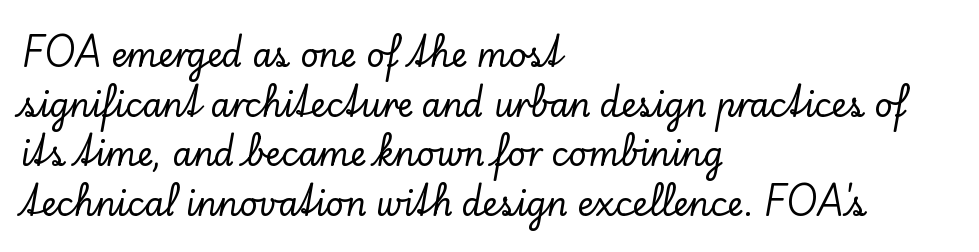
Q: Is the text italic (slanted)? A: Yes.
Q: Is the typeface a serif or a sans-serif typeface? A: Serif.
Q: Is the text underlined? A: No.
Q: How is the paragraph aligned? A: Left-aligned.
Q: Is the spacing between letters normal or unusually wide? A: Normal.
Q: Is the spacing between lines tight, normal or loose? A: Normal.
Q: Width (condensed, normal, or wide)? A: Normal.
Q: Stroke contrast? A: Low.
Q: x-height? A: Small.
Q: Monospaced? A: No.
